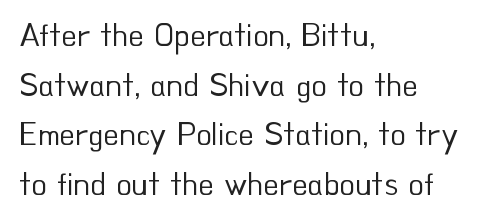
The image shows 32 px regular-weight sans-serif type, upright; set left-aligned, normal line spacing (1.55x), normal letter spacing, not underlined; low stroke contrast and a small x-height.
